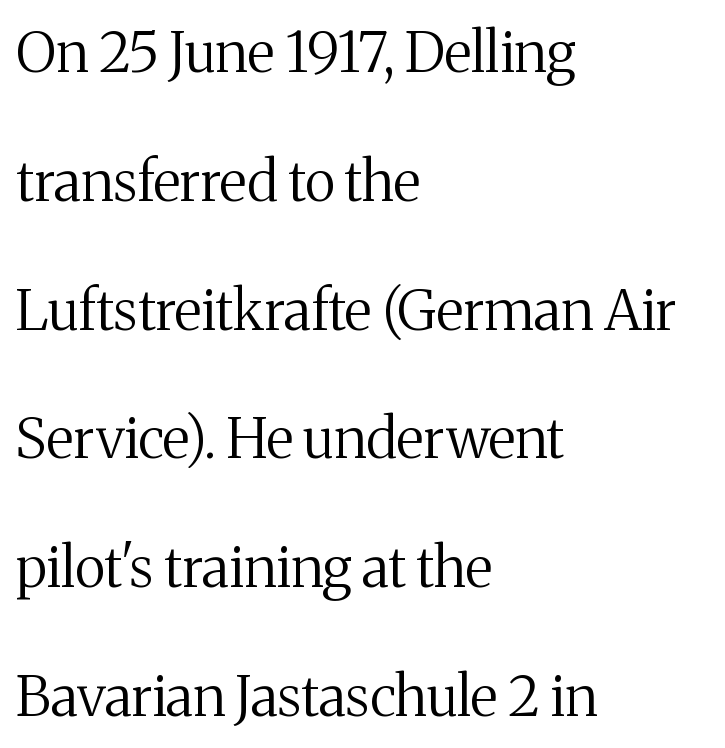
The image shows 56 px regular-weight serif type, upright; set left-aligned, loose line spacing (2.3x), normal letter spacing, not underlined; medium stroke contrast and a medium x-height.
